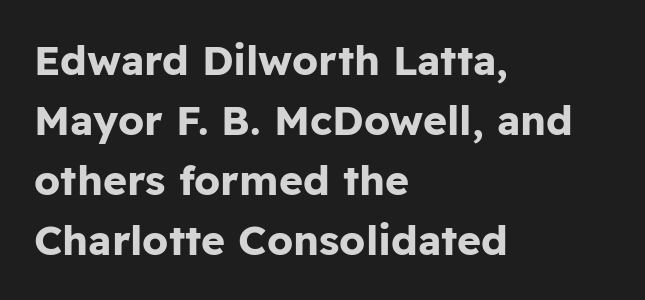
{"serif": "no", "italic": "no", "bold": "yes", "weight": "bold", "width": "normal", "stroke_contrast": "low", "x_height": "medium", "monospaced": "no", "underline": "no", "align": "left", "line_spacing": "normal", "line_spacing_ratio": 1.46, "letter_spacing": "normal", "letter_spacing_em": 0.0, "glyph_px": 41}
